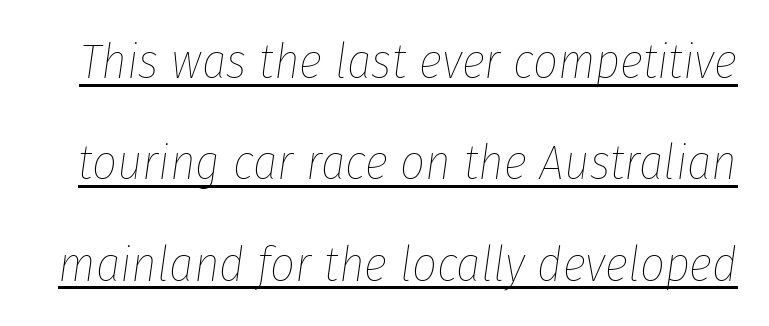
Q: Is the text bold? A: No.
Q: Is the text italic (slanted)? A: Yes, it leans right by about 8 degrees.
Q: Is the text underlined? A: Yes.
Q: Is the spacing between letters normal or unusually wide? A: Normal.
Q: Is the spacing between lines tight, normal or loose? A: Loose.
Q: Width (condensed, normal, or wide)? A: Condensed.
Q: Stroke contrast? A: Low.
Q: x-height? A: Medium.
Q: Monospaced? A: No.
